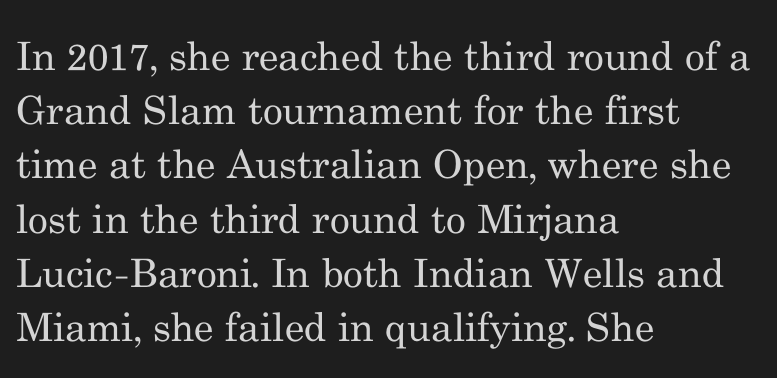
The image shows 39 px regular-weight serif type, upright; set left-aligned, normal line spacing (1.39x), normal letter spacing, not underlined; medium stroke contrast and a small x-height.
